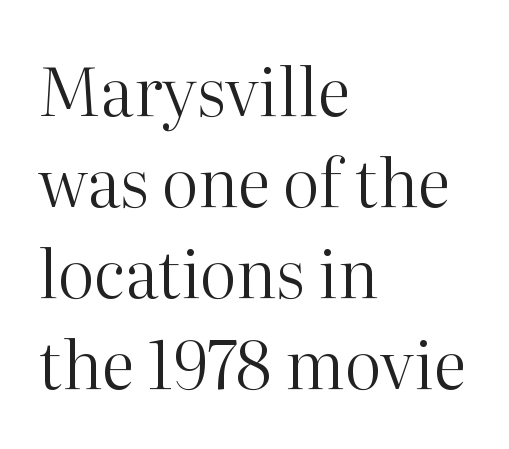
The image shows 66 px regular-weight serif type, upright; set left-aligned, normal line spacing (1.38x), normal letter spacing, not underlined; high stroke contrast and a medium x-height.
